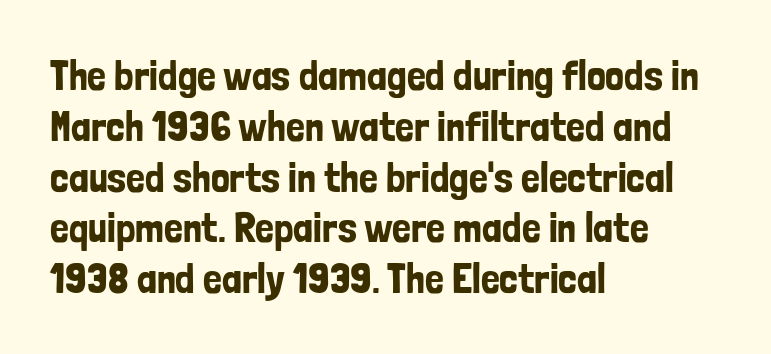
The image shows 42 px condensed sans-serif type, upright; set left-aligned, line spacing 1.21x, normal letter spacing, not underlined; low stroke contrast and a medium x-height.
